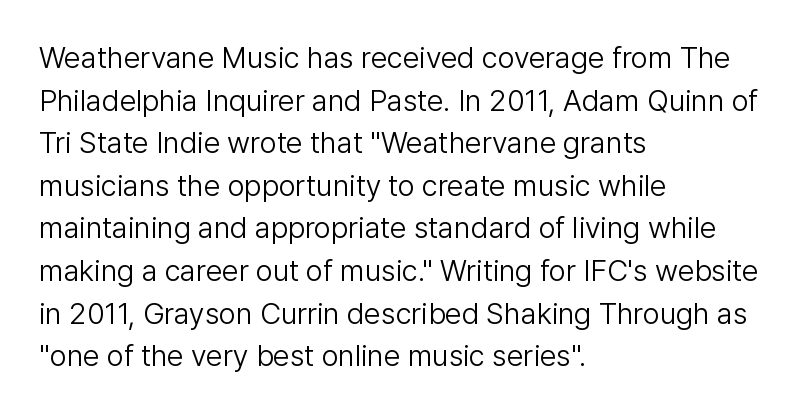
Q: Is the text bold? A: No.
Q: Is the text italic (slanted)? A: No, it is upright.
Q: Is the typeface a serif or a sans-serif typeface? A: Sans-serif.
Q: Is the text underlined? A: No.
Q: How is the paragraph aligned? A: Left-aligned.
Q: Is the spacing between letters normal or unusually wide? A: Normal.
Q: Is the spacing between lines tight, normal or loose? A: Normal.
Q: Width (condensed, normal, or wide)? A: Normal.
Q: Stroke contrast? A: Low.
Q: x-height? A: Medium.
Q: Monospaced? A: No.
